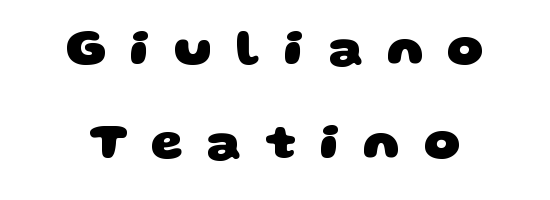
{"serif": "no", "bold": "yes", "weight": "heavy", "width": "wide", "stroke_contrast": "low", "x_height": "large", "monospaced": "no", "underline": "no", "line_spacing_ratio": 1.84, "letter_spacing": "wide", "letter_spacing_em": 0.46, "glyph_px": 51}
